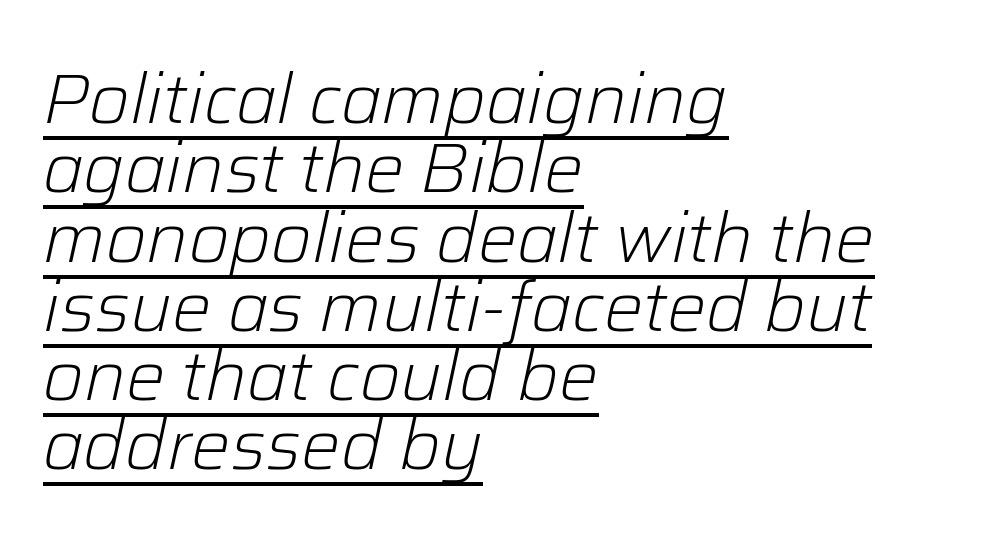
No heavy texture on the line: the type isn't bold. Notice how the stems are inclined rather than vertical — that's the hallmark of italics. Decoration check: the copy is underlined. The rendering anchors every line to the left-hand side. Rows of type sit shoulder to shoulder in the vertical direction.
